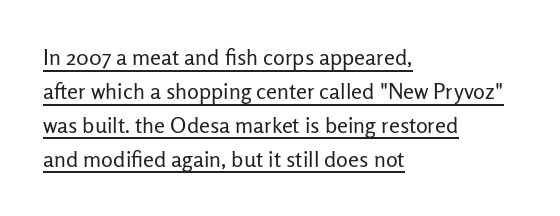
The image shows 22 px text type, upright; set left-aligned, normal line spacing (1.54x), normal letter spacing, underlined.
